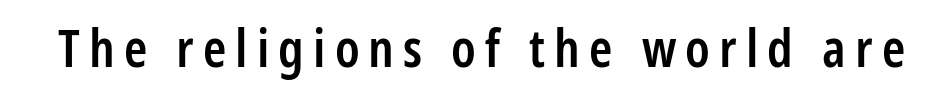
{"serif": "no", "italic": "no", "bold": "semi", "weight": "semibold", "width": "condensed", "stroke_contrast": "low", "x_height": "medium", "monospaced": "no", "underline": "no", "glyph_px": 53}
